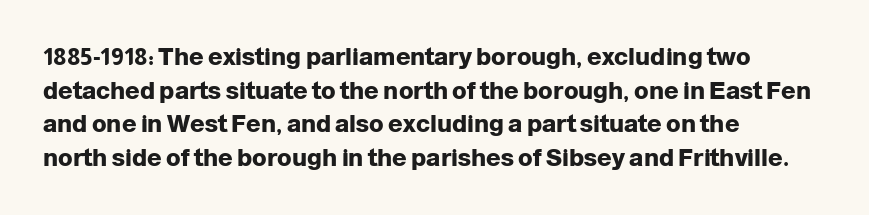
Any mark beneath the type? The region is blank. Regular leading. The face used here is rendered with its standard letterfit. These words are printed bold, with thick strokes throughout. Italic? Not at all — the glyphs are vertical. Left-aligned paragraph, ragged on the right.
